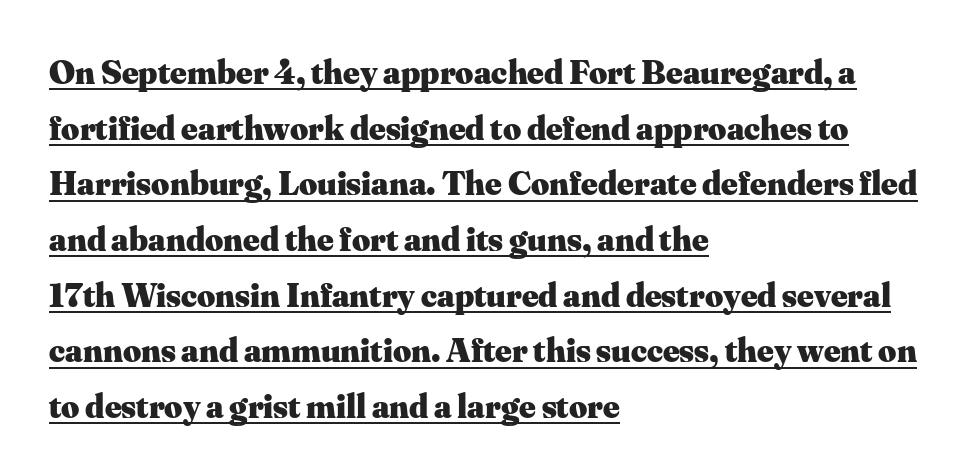
The image shows 35 px heavy serif type, upright; set left-aligned, normal line spacing (1.59x), normal letter spacing, underlined; medium stroke contrast and a small x-height.
